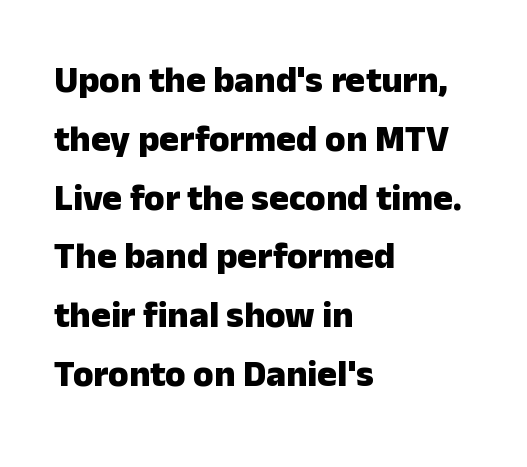
The image shows 37 px heavy sans-serif type, upright; set left-aligned, normal line spacing (1.59x), normal letter spacing, not underlined; low stroke contrast and a medium x-height.
